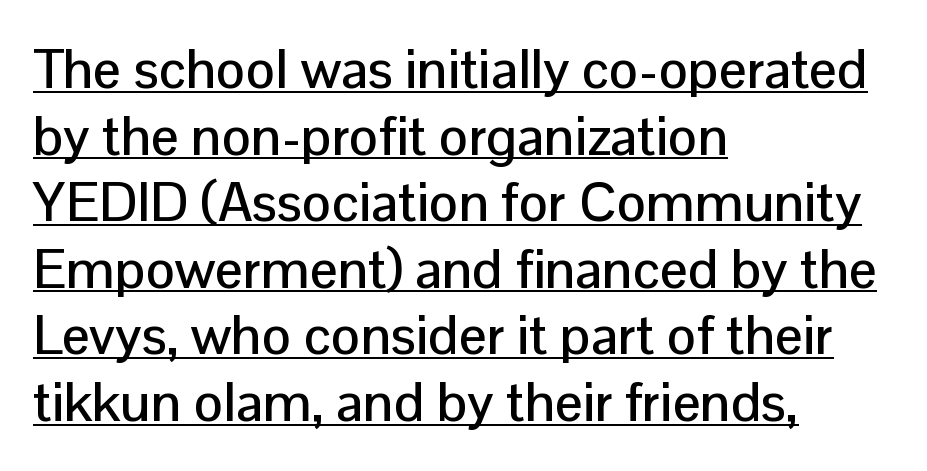
{"serif": "no", "italic": "no", "width": "normal", "stroke_contrast": "low", "x_height": "medium", "monospaced": "no", "underline": "yes", "align": "left", "line_spacing_ratio": 1.21, "letter_spacing": "normal", "letter_spacing_em": 0.0, "glyph_px": 55}
